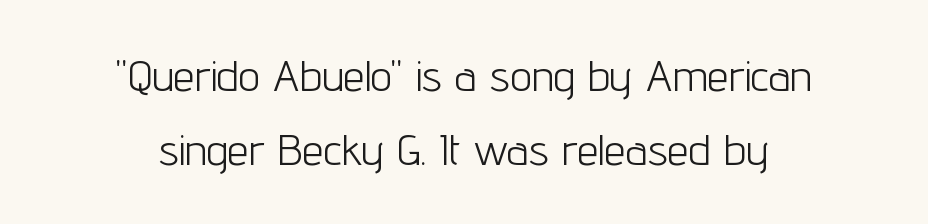
Q: Is the text bold? A: No.
Q: Is the text italic (slanted)? A: No, it is upright.
Q: Is the typeface a serif or a sans-serif typeface? A: Sans-serif.
Q: Is the text underlined? A: No.
Q: How is the paragraph aligned? A: Centered.
Q: Is the spacing between letters normal or unusually wide? A: Normal.
Q: Width (condensed, normal, or wide)? A: Condensed.
Q: Stroke contrast? A: Low.
Q: x-height? A: Medium.
Q: Monospaced? A: No.
